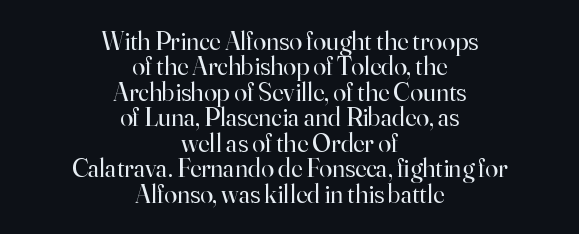
{"italic": "no", "bold": "no", "underline": "no", "align": "center", "line_spacing": "tight", "line_spacing_ratio": 0.98, "letter_spacing": "normal", "letter_spacing_em": 0.0, "glyph_px": 26}
